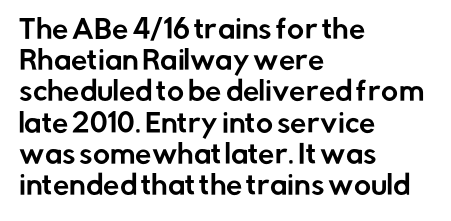
Q: Is the text italic (slanted)? A: No, it is upright.
Q: Is the text underlined? A: No.
Q: How is the paragraph aligned? A: Left-aligned.
Q: Is the spacing between letters normal or unusually wide? A: Normal.
